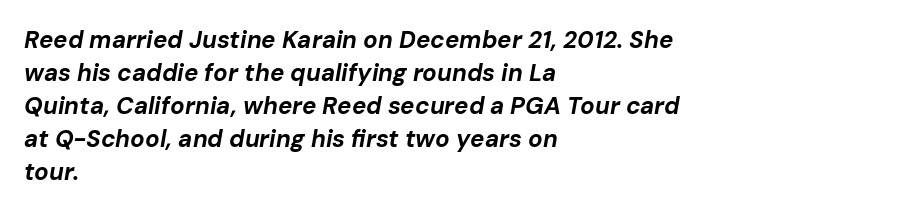
{"italic": "yes", "lean": "right", "slant_degrees": 10, "bold": "yes", "underline": "no", "align": "left", "line_spacing": "normal", "line_spacing_ratio": 1.38, "letter_spacing": "normal", "letter_spacing_em": 0.0, "glyph_px": 24}
